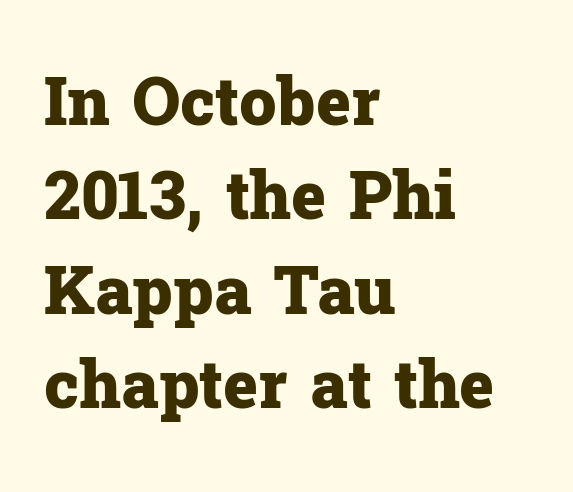
The image shows 66 px heavy serif type, upright; set left-aligned, normal line spacing (1.43x), normal letter spacing, not underlined; low stroke contrast and a medium x-height.
